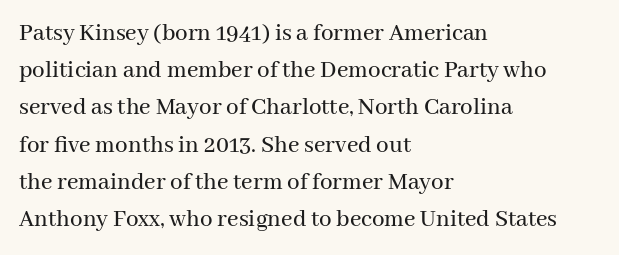
Q: Is the text italic (slanted)? A: No, it is upright.
Q: Is the text underlined? A: No.
Q: How is the paragraph aligned? A: Left-aligned.
Q: Is the spacing between letters normal or unusually wide? A: Normal.
Q: Is the spacing between lines tight, normal or loose? A: Normal.
